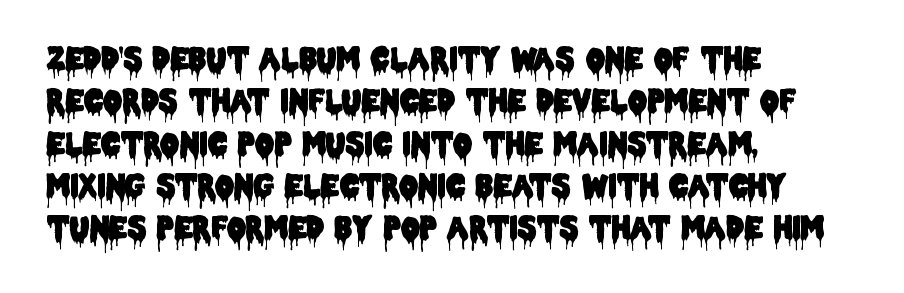
The image shows 30 px condensed sans-serif type, upright; set left-aligned, normal line spacing (1.41x), normal letter spacing, not underlined; low stroke contrast and a large x-height.
